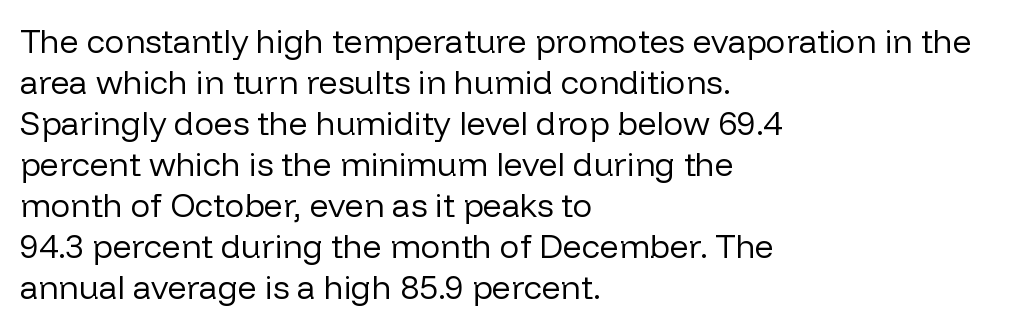
Q: Is the text bold? A: No.
Q: Is the text italic (slanted)? A: No, it is upright.
Q: Is the typeface a serif or a sans-serif typeface? A: Sans-serif.
Q: Is the text underlined? A: No.
Q: How is the paragraph aligned? A: Left-aligned.
Q: Is the spacing between letters normal or unusually wide? A: Normal.
Q: Width (condensed, normal, or wide)? A: Normal.
Q: Stroke contrast? A: Low.
Q: x-height? A: Medium.
Q: Monospaced? A: No.
